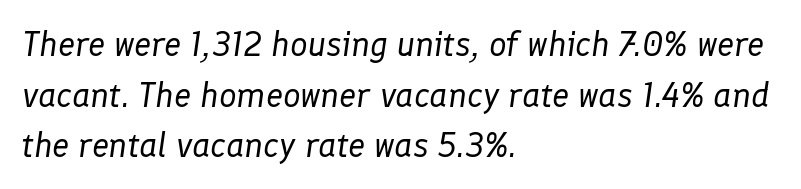
The image shows 35 px regular-weight type, italic (leaning right); set left-aligned, normal line spacing (1.45x), normal letter spacing, not underlined; low stroke contrast and a medium x-height.
